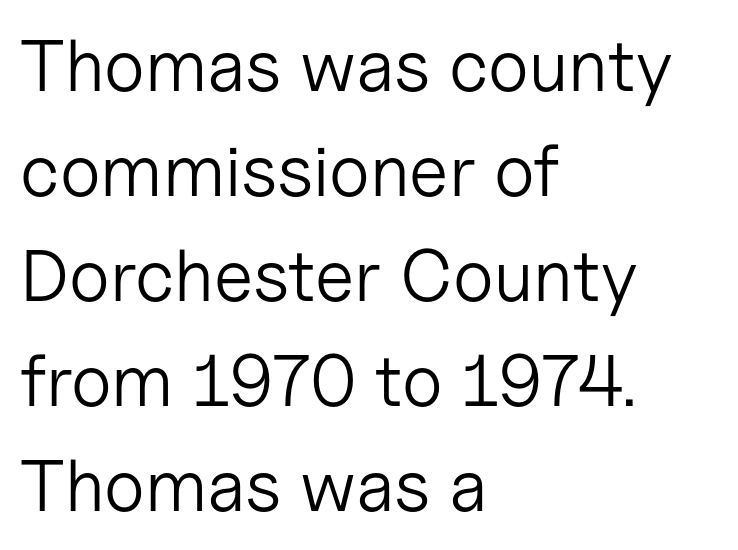
The image shows 73 px light sans-serif type, upright; set left-aligned, normal line spacing (1.44x), normal letter spacing, not underlined; low stroke contrast and a medium x-height.
